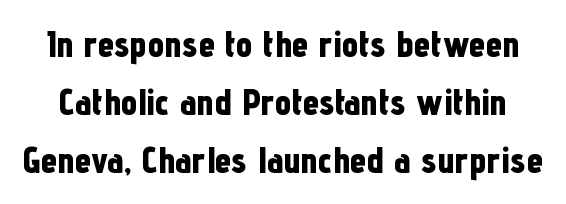
Glyph-to-glyph distance matches everyday printed text. Notice how the stems are strictly vertical — no italics here. The area under the type is left untouched. This block has exactly the height ordinary leading produces.
